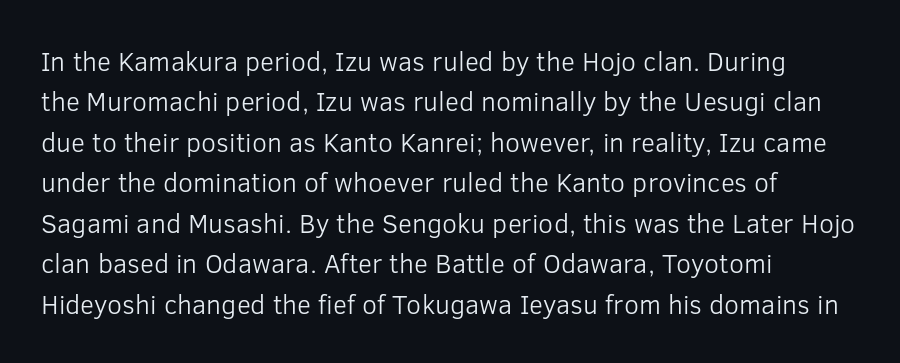
The passage shown stacks its lines at a standard gap. Students, note that the glyphs here touch the page at normal intervals. This reads as an unemphasized weight, regular at the heaviest. Typeset ragged right — the left edge is the straight one. No italicization has been applied; the sample stays upright.
